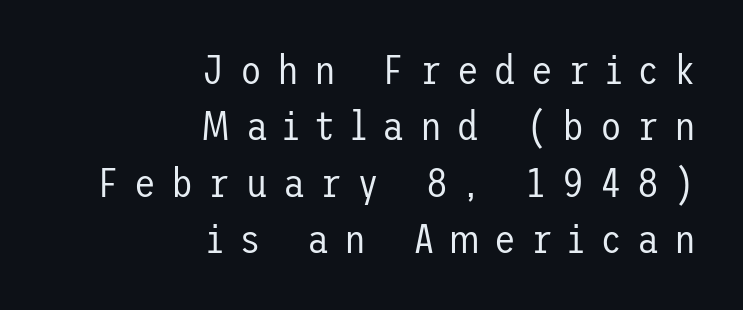
Q: Is the text bold? A: No.
Q: Is the text italic (slanted)? A: No, it is upright.
Q: Is the typeface a serif or a sans-serif typeface? A: Sans-serif.
Q: Is the text underlined? A: No.
Q: How is the paragraph aligned? A: Right-aligned.
Q: Is the spacing between letters normal or unusually wide? A: Unusually wide.
Q: Is the spacing between lines tight, normal or loose? A: Normal.
Q: Width (condensed, normal, or wide)? A: Normal.
Q: Stroke contrast? A: Low.
Q: x-height? A: Medium.
